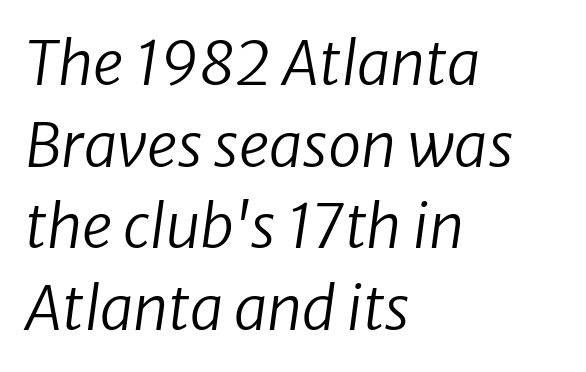
Q: Is the text bold? A: No.
Q: Is the text italic (slanted)? A: Yes, it leans right by about 8 degrees.
Q: Is the text underlined? A: No.
Q: How is the paragraph aligned? A: Left-aligned.
Q: Is the spacing between letters normal or unusually wide? A: Normal.
Q: Is the spacing between lines tight, normal or loose? A: Normal.
Q: Width (condensed, normal, or wide)? A: Normal.
Q: Stroke contrast? A: Low.
Q: x-height? A: Medium.
Q: Monospaced? A: No.
